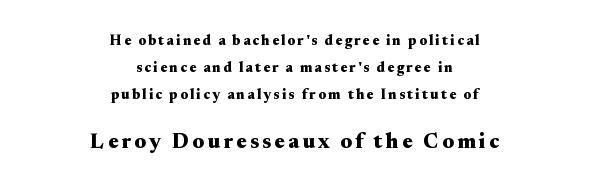
Q: Is the text bold? A: Yes.
Q: Is the text italic (slanted)? A: No, it is upright.
Q: Is the text underlined? A: No.
Q: How is the paragraph aligned? A: Centered.
Q: Is the spacing between lines tight, normal or loose? A: Loose.
Q: Which block of text is set in a larger size, the first (top) or the second (bottom)? A: The second (bottom) one.
